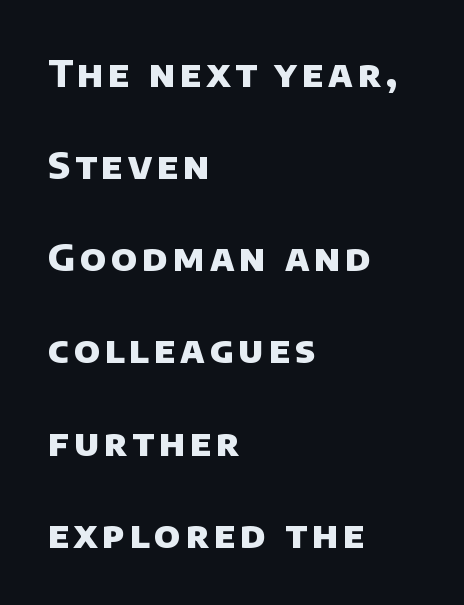
Q: Is the text bold? A: Yes.
Q: Is the typeface a serif or a sans-serif typeface? A: Sans-serif.
Q: Is the text underlined? A: No.
Q: How is the paragraph aligned? A: Left-aligned.
Q: Is the spacing between lines tight, normal or loose? A: Loose.
Q: Width (condensed, normal, or wide)? A: Normal.
Q: Stroke contrast? A: Low.
Q: x-height? A: Large.
Q: Monospaced? A: No.
